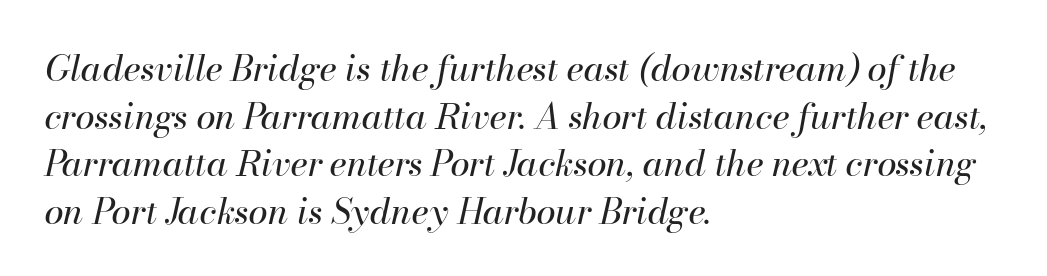
The image shows 35 px regular-weight type, italic (leaning right); set left-aligned, normal line spacing (1.36x), normal letter spacing, not underlined; high stroke contrast and a small x-height.
